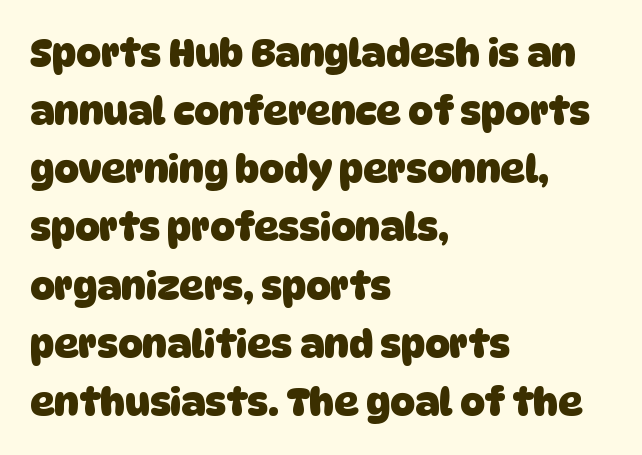
Bare-footed words on every line. Each new line begins a customary step beneath the previous one. Check where the strokes stop: nothing finishes them off — pure sans. The tracking reads as untouched default to a designer's eye.
